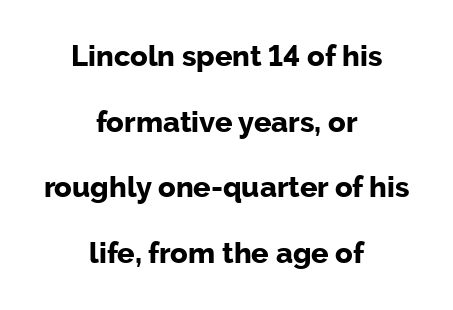
Ordinary non-slanted type is in use. Centered paragraph, ragged on both sides. Reading down the column, the eye jumps a long way to each next line. The gap between lines stays unmarked.
